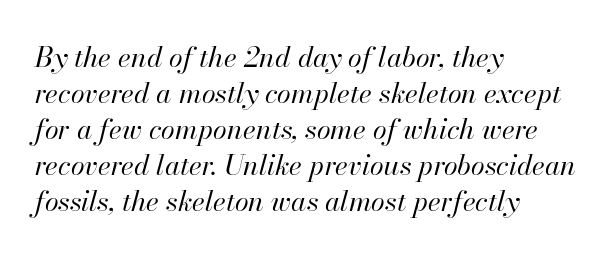
{"italic": "yes", "lean": "right", "slant_degrees": 13, "bold": "no", "weight": "regular", "width": "normal", "stroke_contrast": "high", "x_height": "small", "monospaced": "no", "underline": "no", "align": "left", "line_spacing": "normal", "line_spacing_ratio": 1.29, "letter_spacing": "normal", "letter_spacing_em": 0.0, "glyph_px": 28}
